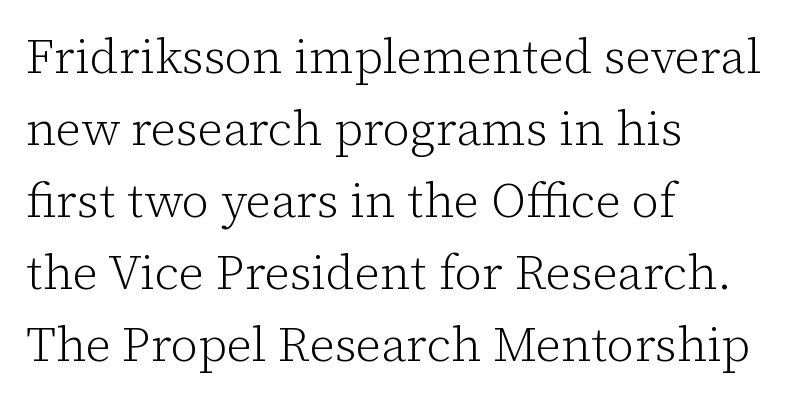
The image shows 48 px light serif type, upright; set left-aligned, normal line spacing (1.5x), normal letter spacing, not underlined; low stroke contrast and a medium x-height.
